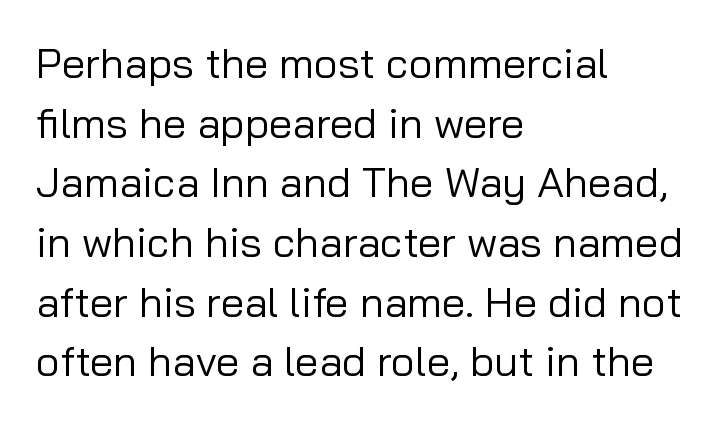
Q: Is the text bold? A: No.
Q: Is the text italic (slanted)? A: No, it is upright.
Q: Is the typeface a serif or a sans-serif typeface? A: Sans-serif.
Q: Is the text underlined? A: No.
Q: How is the paragraph aligned? A: Left-aligned.
Q: Is the spacing between letters normal or unusually wide? A: Normal.
Q: Is the spacing between lines tight, normal or loose? A: Normal.
Q: Width (condensed, normal, or wide)? A: Normal.
Q: Stroke contrast? A: Low.
Q: x-height? A: Medium.
Q: Monospaced? A: No.
